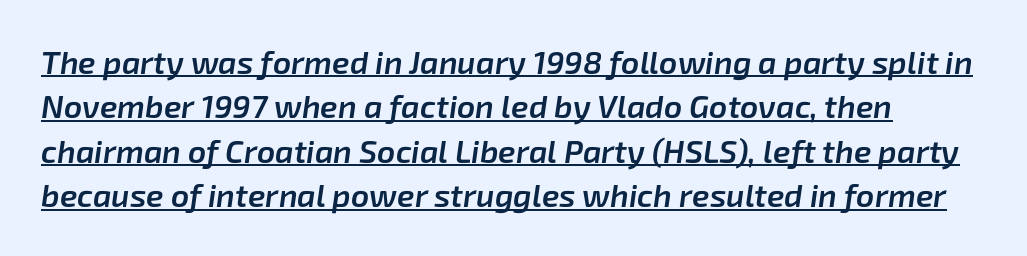
The image shows 32 px semibold type, italic (leaning right); set normal line spacing (1.39x), normal letter spacing, underlined; low stroke contrast and a medium x-height.
